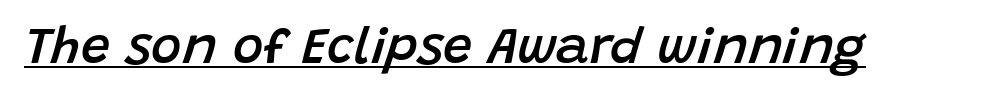
Q: Is the text bold? A: Semi-bold.
Q: Is the text italic (slanted)? A: Yes, it leans right by about 15 degrees.
Q: Is the text underlined? A: Yes.
Q: Is the spacing between letters normal or unusually wide? A: Normal.
Q: Width (condensed, normal, or wide)? A: Normal.
Q: Stroke contrast? A: Low.
Q: x-height? A: Large.
Q: Monospaced? A: No.
